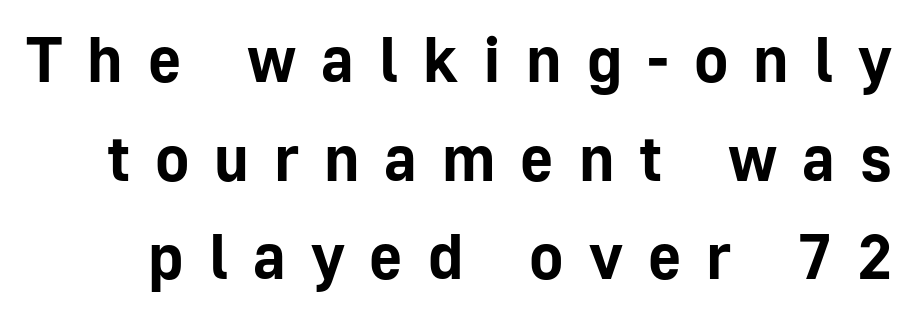
Each letter keeps its own natural width here, so spacing adapts to shape. Honestly, the row spacing looks completely unremarkable. When letters stand straight like this, we call the style roman or upright. Does extra space separate the letters? Yes, quite a lot of it. Does the weight exceed regular? Yes, all the way to bold. Only glyphs here, with clear space below each row.
